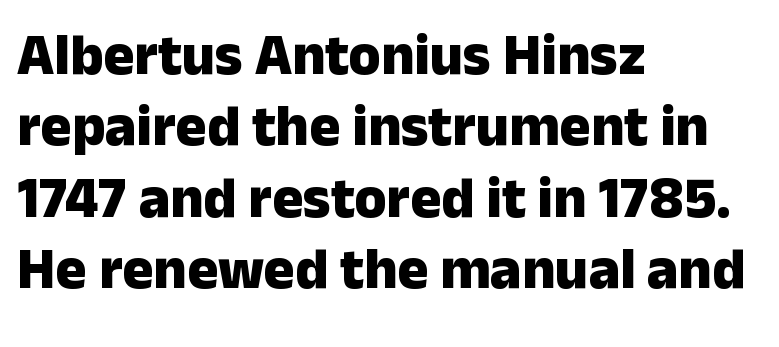
Q: Is the text bold? A: Yes.
Q: Is the text italic (slanted)? A: No, it is upright.
Q: Is the typeface a serif or a sans-serif typeface? A: Sans-serif.
Q: Is the text underlined? A: No.
Q: How is the paragraph aligned? A: Left-aligned.
Q: Is the spacing between letters normal or unusually wide? A: Normal.
Q: Width (condensed, normal, or wide)? A: Normal.
Q: Stroke contrast? A: Low.
Q: x-height? A: Medium.
Q: Monospaced? A: No.
